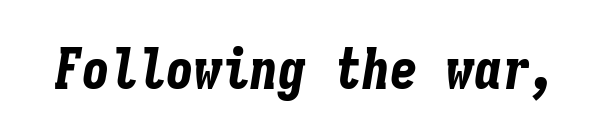
{"italic": "yes", "lean": "right", "slant_degrees": 9, "bold": "yes", "weight": "bold", "width": "condensed", "stroke_contrast": "low", "x_height": "medium", "monospaced": "yes", "underline": "no", "letter_spacing": "normal", "letter_spacing_em": 0.0, "glyph_px": 56}
